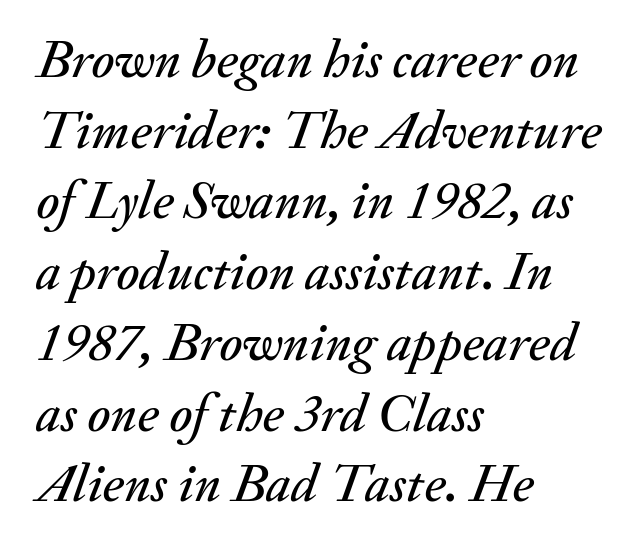
Honestly, there is no underline to notice here at all. Note the varied advance widths — an 'i' is clearly narrower than an 'm'. Caption: multi-line text, flush left, ragged right. These lines keep a tight, regular rhythm from letter to letter. Style check: oblique.
